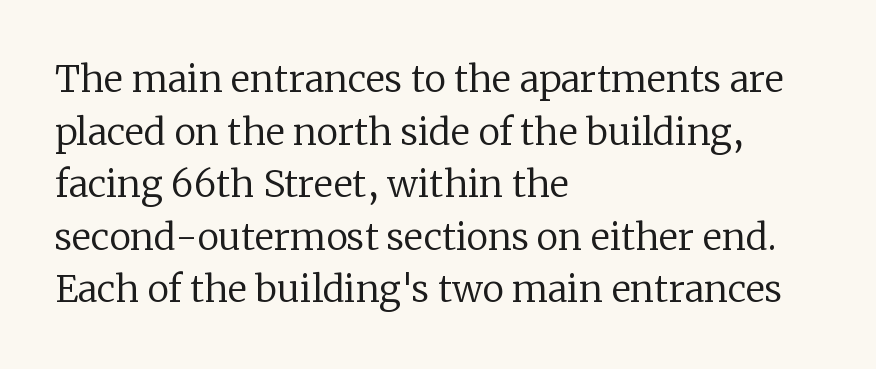
Q: Is the text bold? A: No.
Q: Is the text italic (slanted)? A: No, it is upright.
Q: Is the typeface a serif or a sans-serif typeface? A: Serif.
Q: Is the text underlined? A: No.
Q: How is the paragraph aligned? A: Left-aligned.
Q: Is the spacing between letters normal or unusually wide? A: Normal.
Q: Is the spacing between lines tight, normal or loose? A: Normal.
Q: Width (condensed, normal, or wide)? A: Normal.
Q: Stroke contrast? A: Low.
Q: x-height? A: Medium.
Q: Monospaced? A: No.
